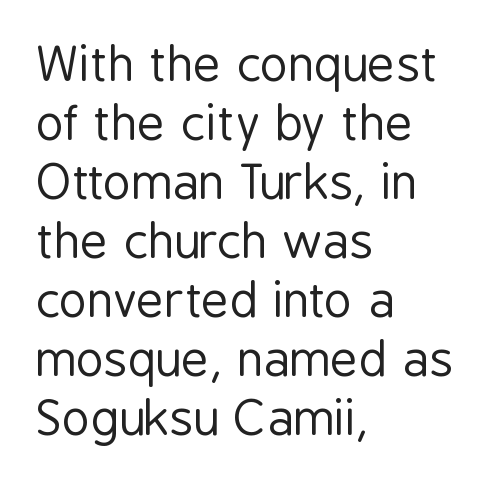
The lines in this sample share a left origin and differ only in where they stop. Type without underlining. The letters advance in unequal steps, a hallmark of proportional type. The letterforms sit at book weight or below. The font's upright variant was chosen for this text.
